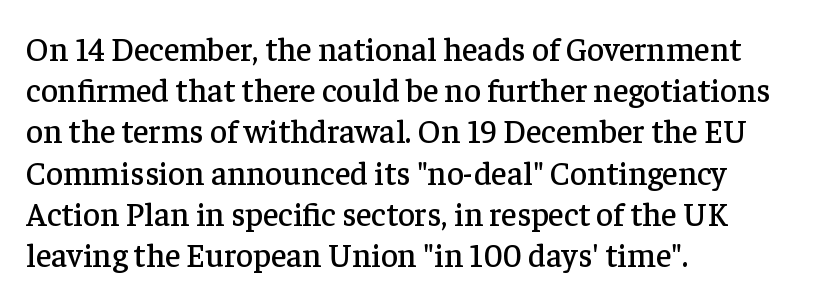
The image shows 33 px serif type, upright; set left-aligned, normal line spacing (1.25x), normal letter spacing, not underlined; low stroke contrast and a medium x-height.
